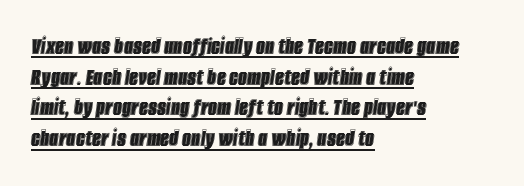
{"italic": "yes", "lean": "right", "slant_degrees": 8, "underline": "yes", "align": "left", "line_spacing_ratio": 1.23, "letter_spacing": "normal", "letter_spacing_em": 0.0, "glyph_px": 25}
